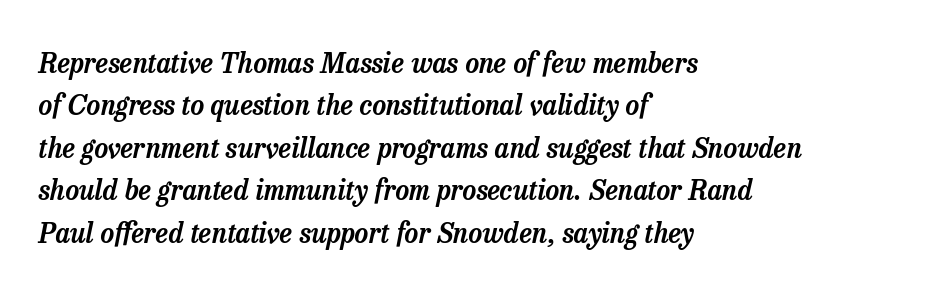
Q: Is the text italic (slanted)? A: Yes, it leans right by about 13 degrees.
Q: Is the text underlined? A: No.
Q: How is the paragraph aligned? A: Left-aligned.
Q: Is the spacing between letters normal or unusually wide? A: Normal.
Q: Is the spacing between lines tight, normal or loose? A: Normal.
